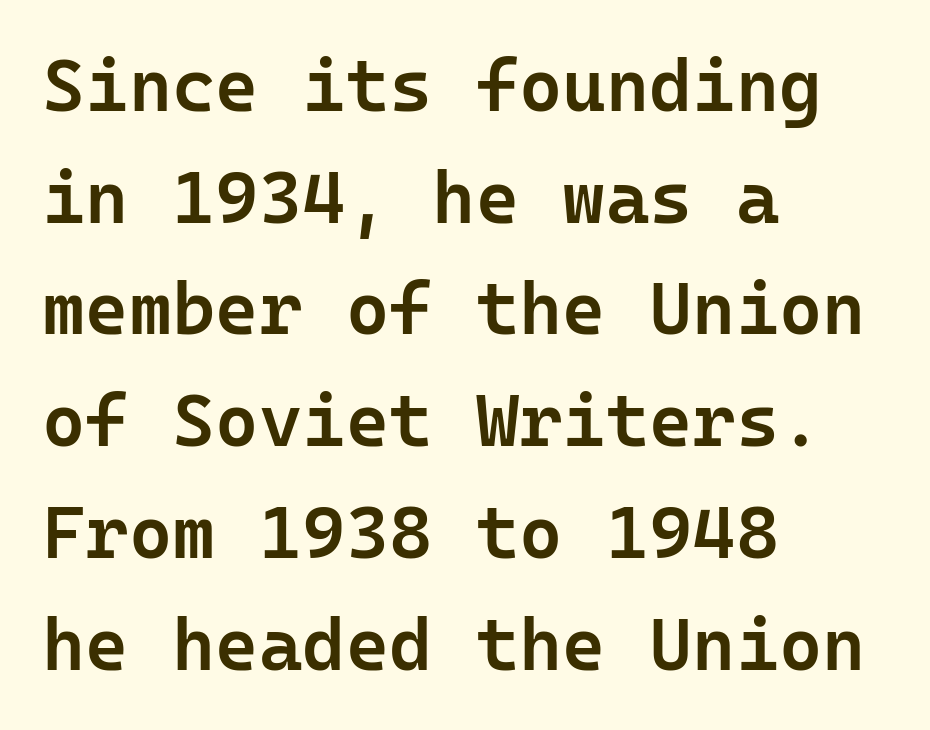
{"serif": "no", "italic": "no", "bold": "semi", "weight": "semibold", "width": "normal", "stroke_contrast": "low", "x_height": "medium", "monospaced": "yes", "underline": "no", "align": "left", "line_spacing": "normal", "line_spacing_ratio": 1.51, "letter_spacing": "normal", "letter_spacing_em": 0.0, "glyph_px": 74}
